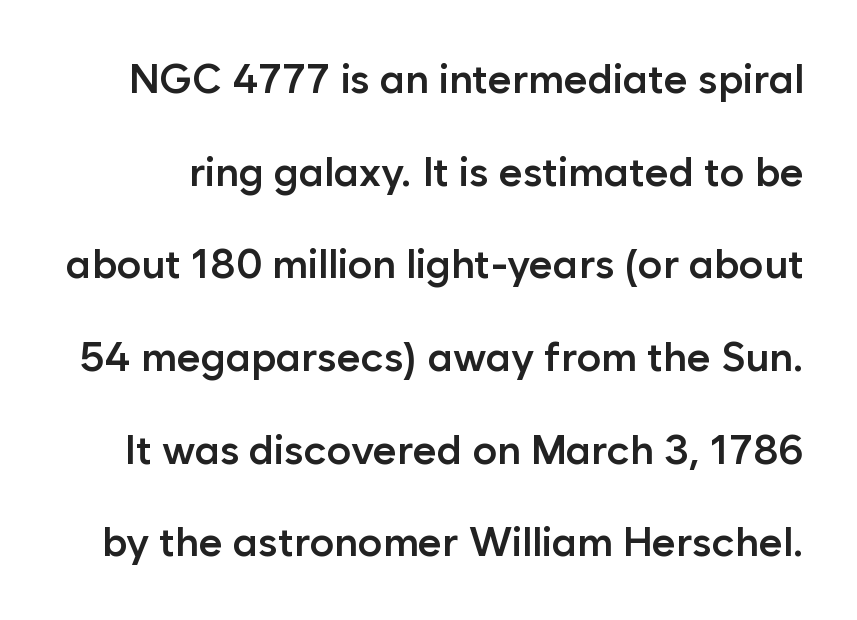
{"serif": "no", "italic": "no", "bold": "semi", "weight": "semibold", "width": "normal", "stroke_contrast": "low", "x_height": "medium", "monospaced": "no", "underline": "no", "line_spacing": "loose", "line_spacing_ratio": 2.26, "letter_spacing": "normal", "letter_spacing_em": 0.0, "glyph_px": 41}
